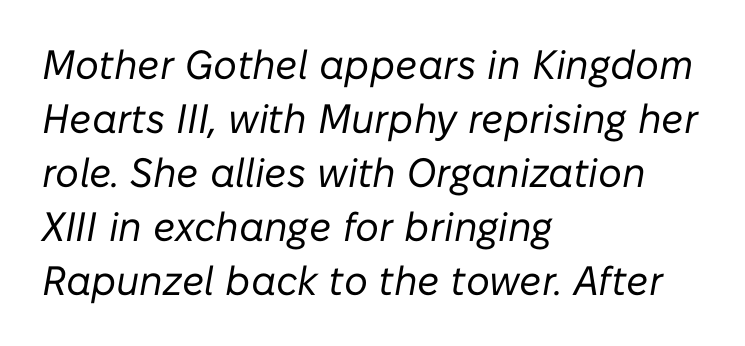
The image shows 41 px regular-weight type, italic (leaning right); set left-aligned, normal line spacing (1.32x), normal letter spacing, not underlined; low stroke contrast and a medium x-height.
